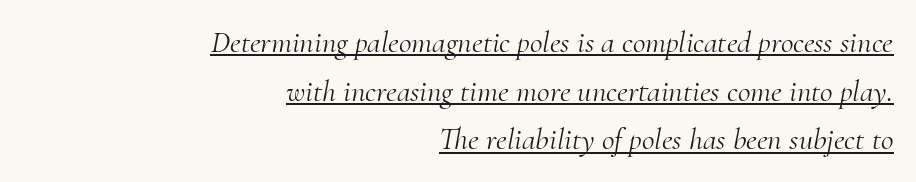
{"serif": "yes", "italic": "yes", "lean": "right", "slant_degrees": 10, "bold": "no", "weight": "light", "width": "normal", "stroke_contrast": "medium", "x_height": "small", "monospaced": "no", "underline": "yes", "align": "right", "line_spacing": "normal", "line_spacing_ratio": 1.57, "letter_spacing": "normal", "letter_spacing_em": 0.0, "glyph_px": 31}
